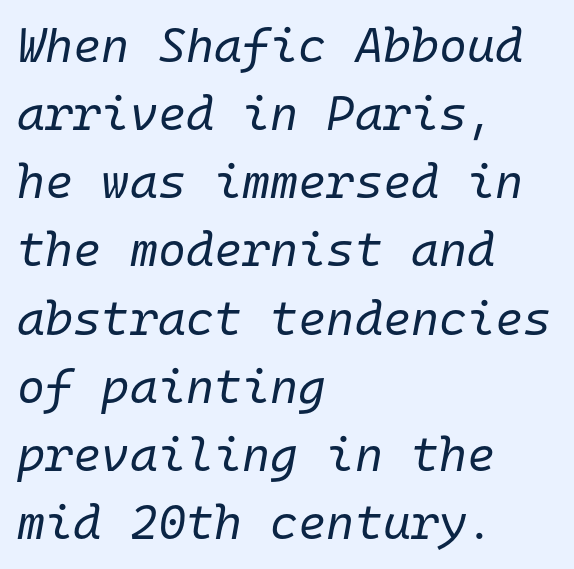
The image shows 48 px regular-weight type, italic (leaning right), monospaced; set left-aligned, normal line spacing (1.42x), normal letter spacing, not underlined; low stroke contrast and a medium x-height.
